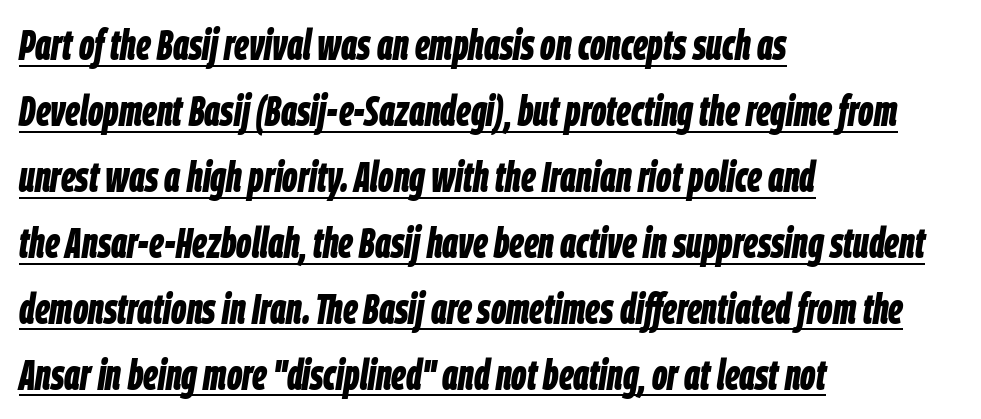
Notice how the passage keeps a crisp vertical edge on the left only. Note the varied advance widths — an 'i' is clearly narrower than an 'm'. This sample uses an oblique cut, with every glyph tilted off the vertical. This sample keeps an unexceptional amount of space between lines.
